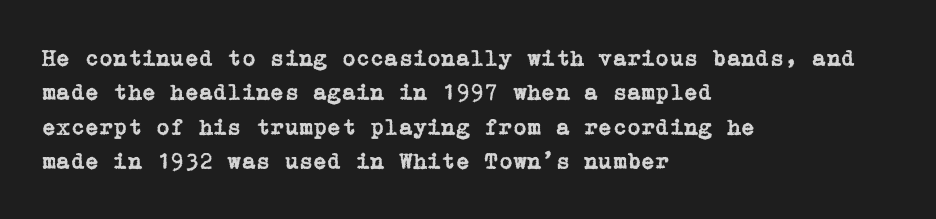
Q: Is the text italic (slanted)? A: No, it is upright.
Q: Is the text underlined? A: No.
Q: How is the paragraph aligned? A: Left-aligned.
Q: Is the spacing between letters normal or unusually wide? A: Normal.
Q: Is the spacing between lines tight, normal or loose? A: Normal.
